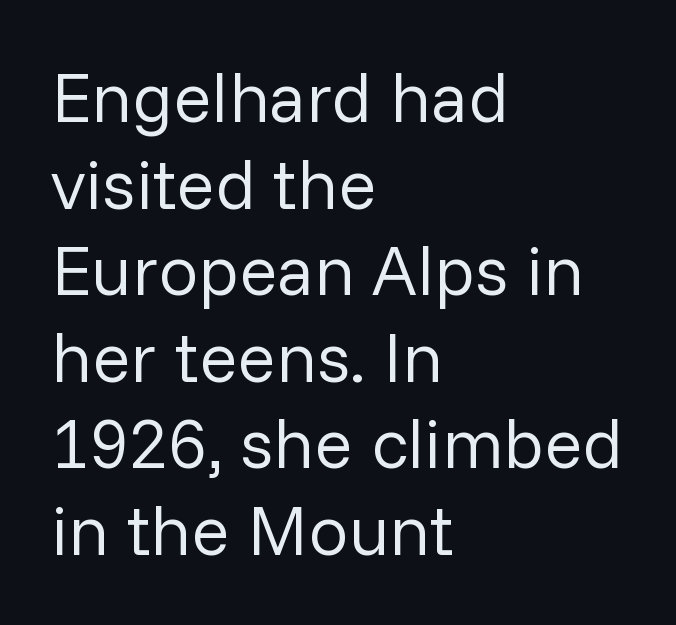
Q: Is the text bold? A: No.
Q: Is the text italic (slanted)? A: No, it is upright.
Q: Is the typeface a serif or a sans-serif typeface? A: Sans-serif.
Q: Is the text underlined? A: No.
Q: How is the paragraph aligned? A: Left-aligned.
Q: Is the spacing between letters normal or unusually wide? A: Normal.
Q: Width (condensed, normal, or wide)? A: Normal.
Q: Stroke contrast? A: Low.
Q: x-height? A: Medium.
Q: Monospaced? A: No.
